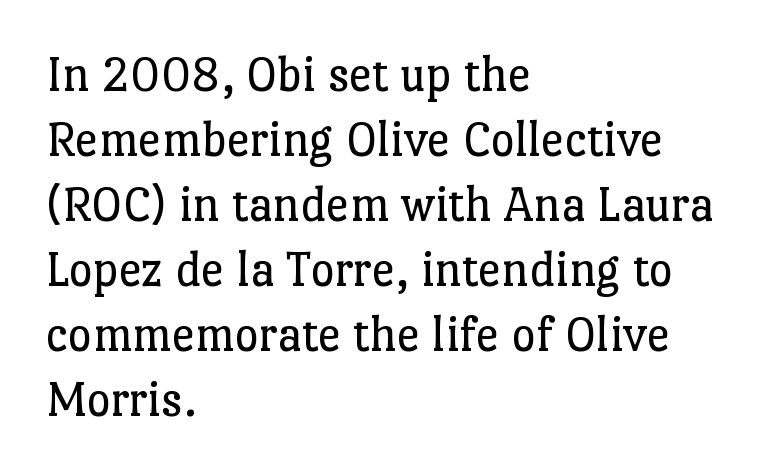
{"serif": "yes", "italic": "no", "bold": "no", "weight": "regular", "width": "normal", "stroke_contrast": "low", "x_height": "medium", "monospaced": "no", "underline": "no", "align": "left", "line_spacing": "normal", "line_spacing_ratio": 1.25, "letter_spacing": "normal", "letter_spacing_em": 0.0, "glyph_px": 52}
